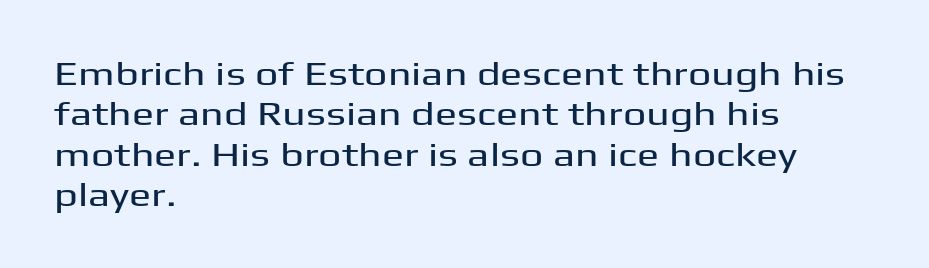
The image shows 33 px wide sans-serif type, upright; set left-aligned, line spacing 1.22x, normal letter spacing, not underlined; medium stroke contrast and a medium x-height.
